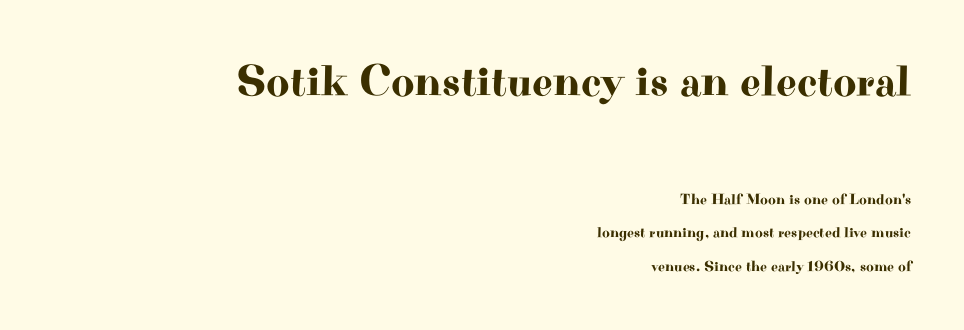
The image shows 45 px wide serif type, upright; set right-aligned, loose line spacing (2.24x), normal letter spacing, not underlined; the first (top) block is 3.0x larger; high stroke contrast and a small x-height.
